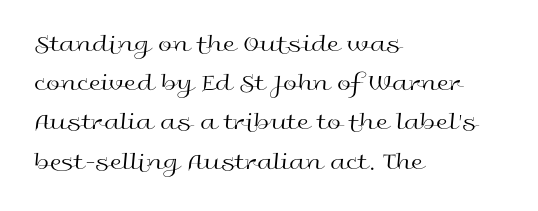
Is this a heavy cut? Hardly; it is regular or lighter. In CSS terms this would be text-align: left. Words appear dense and cohesive because spacing is normal. The gap between lines stays unmarked. Reading down the column, the eye jumps a familiar distance to each next line. This is roman type, the default non-slanted kind.
